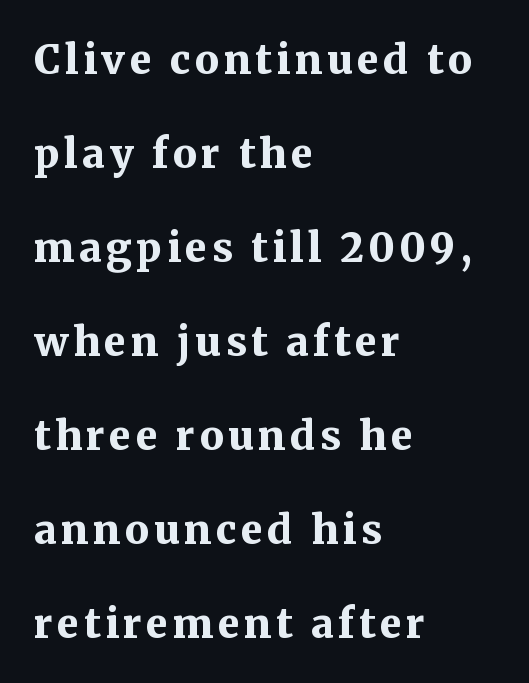
{"serif": "yes", "italic": "no", "bold": "yes", "weight": "bold", "width": "normal", "stroke_contrast": "medium", "x_height": "medium", "monospaced": "no", "underline": "no", "align": "left", "line_spacing": "loose", "line_spacing_ratio": 2.35, "glyph_px": 40}
